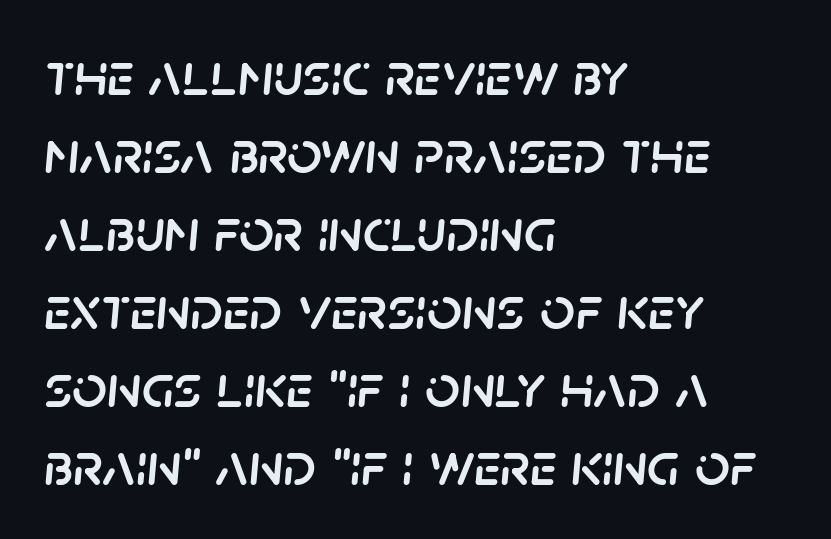
The baseline area is clear. Compared with typical body copy, the letter spacing here is the same. Each new line begins a customary step beneath the previous one. This sample has the flowing, uneven cadence of proportional lettering. Does the copy run flush right? No — it runs flush left.
